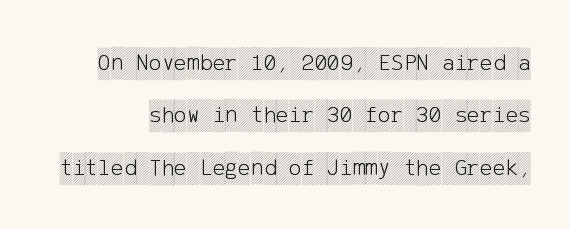
The image shows 24 px text type, upright; set loose line spacing (2.18x), normal letter spacing, not underlined.
